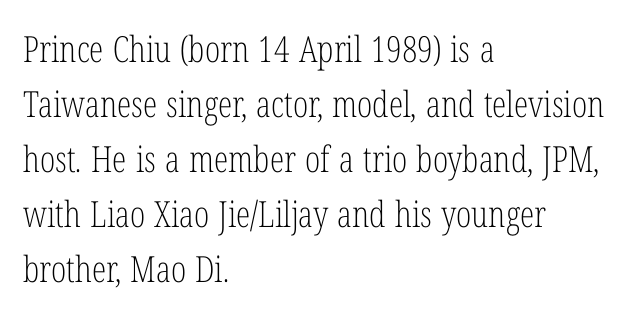
Q: Is the text bold? A: No.
Q: Is the text italic (slanted)? A: No, it is upright.
Q: Is the typeface a serif or a sans-serif typeface? A: Serif.
Q: Is the text underlined? A: No.
Q: How is the paragraph aligned? A: Left-aligned.
Q: Is the spacing between letters normal or unusually wide? A: Normal.
Q: Is the spacing between lines tight, normal or loose? A: Normal.
Q: Width (condensed, normal, or wide)? A: Condensed.
Q: Stroke contrast? A: Low.
Q: x-height? A: Medium.
Q: Monospaced? A: No.
